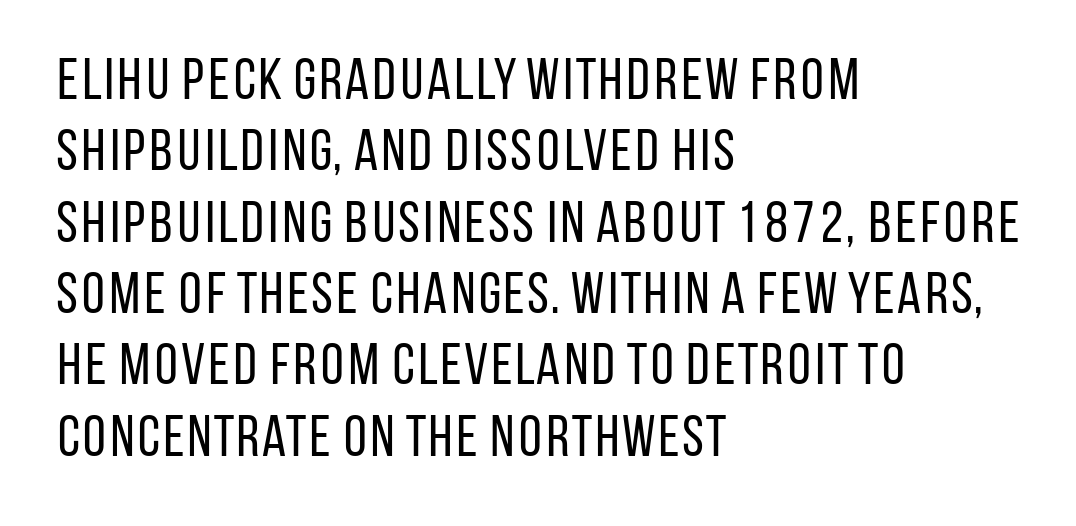
{"serif": "no", "italic": "no", "bold": "no", "weight": "regular", "width": "condensed", "stroke_contrast": "low", "x_height": "large", "monospaced": "no", "underline": "no", "align": "left", "line_spacing_ratio": 1.23, "letter_spacing": "normal", "letter_spacing_em": 0.0, "glyph_px": 58}
